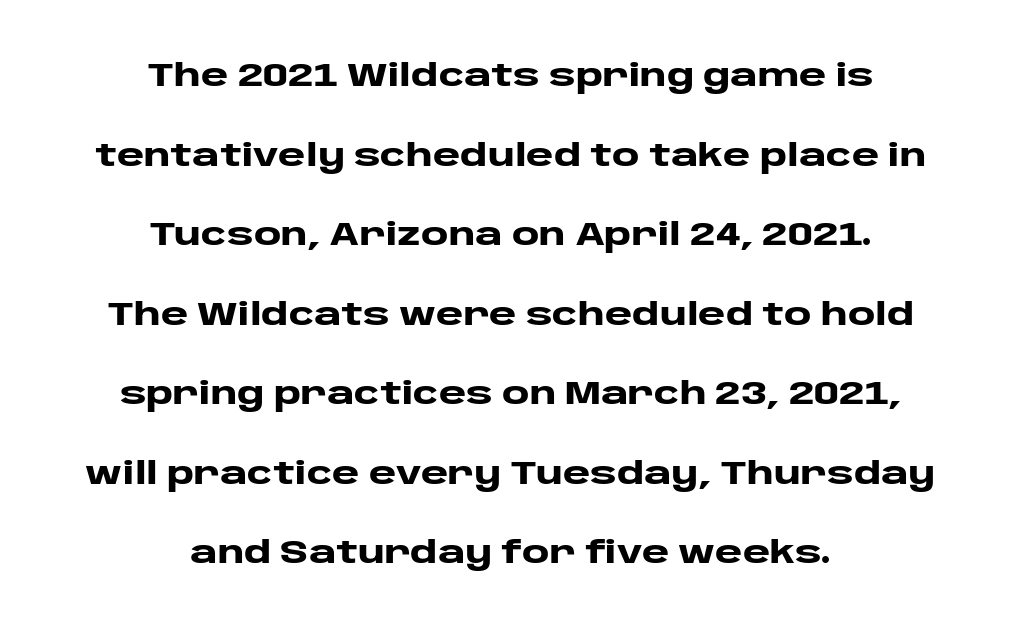
These lines stand farther apart than default settings would place them. Looks like regular typesetting: each glyph gets only the width it needs. The font is running at its bold setting. Ascenders rise straight up at ninety degrees. Typographically, this falls in the sans-serif category.
